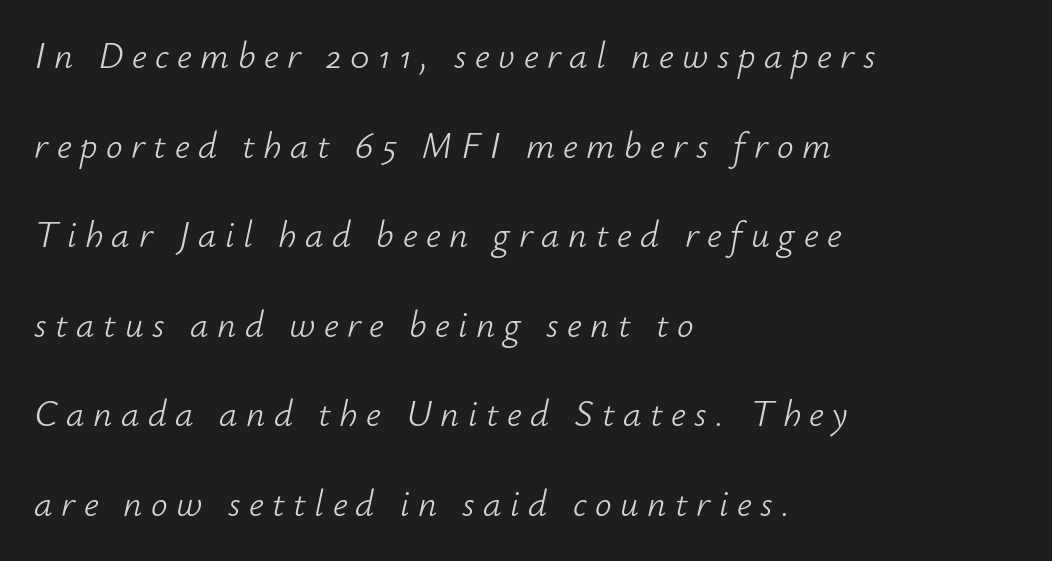
These lines are rendered in a variable-pitch font. The passage shown is not bold in any degree. Plain, unruled lines of type. Short and long lines alike share a common starting point at left. Summary of vertical rhythm: relaxed, with wide interline spacing.
